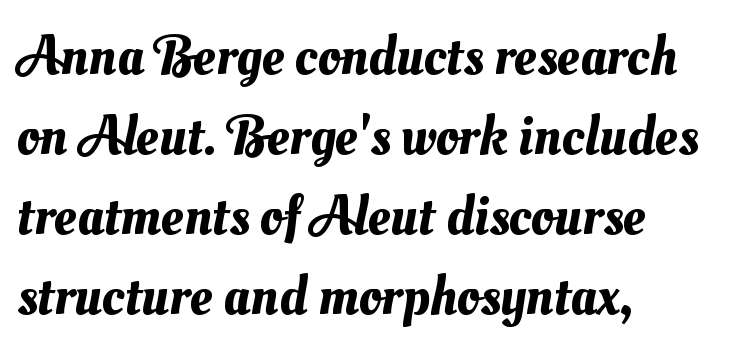
{"width": "normal", "stroke_contrast": "medium", "x_height": "small", "monospaced": "no", "underline": "no", "align": "left", "line_spacing": "normal", "line_spacing_ratio": 1.43, "letter_spacing": "normal", "letter_spacing_em": 0.0, "glyph_px": 56}
